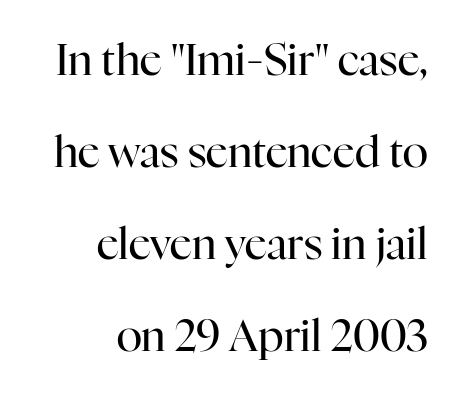
{"serif": "yes", "italic": "no", "bold": "no", "weight": "regular", "width": "normal", "stroke_contrast": "high", "x_height": "medium", "monospaced": "no", "underline": "no", "line_spacing": "loose", "line_spacing_ratio": 2.14, "letter_spacing": "normal", "letter_spacing_em": 0.0, "glyph_px": 43}
